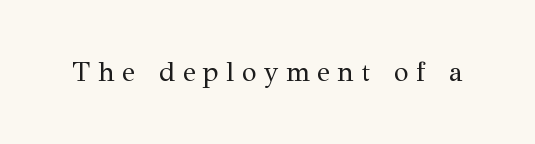
Q: Is the text bold? A: No.
Q: Is the text italic (slanted)? A: No, it is upright.
Q: Is the text underlined? A: No.
Q: Is the spacing between letters normal or unusually wide? A: Unusually wide.
